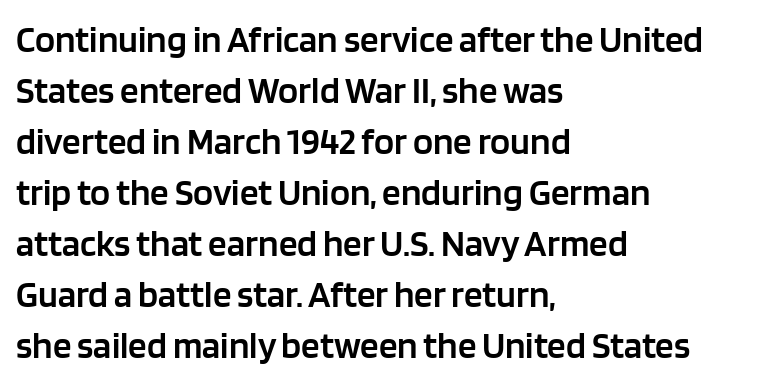
Heft: intermediate — a semibold. Note the varied advance widths — an 'i' is clearly narrower than an 'm'. The characters display no serif detailing; their extremities are plain. Summary of vertical rhythm: regular, with standard interline spacing. Look at the tracking — it's just the regular setting, nothing added. Do the letters lean? They stand straight.
